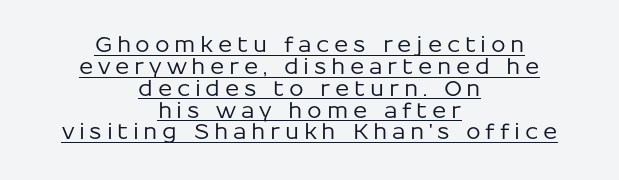
Alignment: centered. The horizontal fit of the characters is loose and conspicuously gappy. Rendered with straight, roman letterforms. A rule runs beneath these lines of type.
